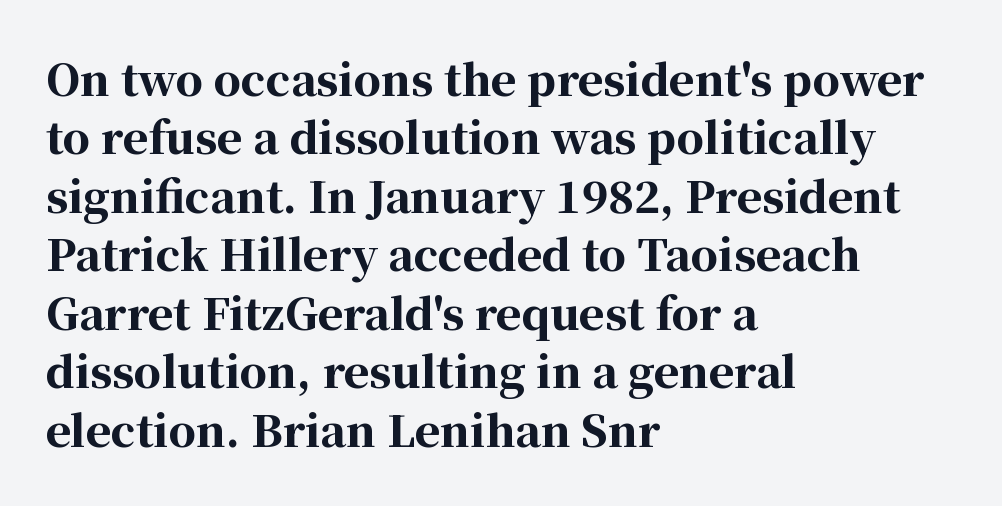
Do the characters align in a grid? No, the font is proportional. Quick note: not italic, upright. Anything drawn beneath the words? Only blank space. The designer left line spacing at the default. Note: serifs present on the glyphs. The tracking reads as untouched default to a designer's eye.
